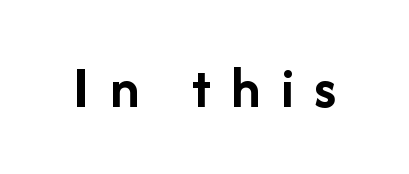
{"serif": "no", "italic": "no", "bold": "yes", "weight": "semibold", "width": "normal", "stroke_contrast": "low", "x_height": "medium", "monospaced": "no", "underline": "no", "letter_spacing": "wide", "letter_spacing_em": 0.34, "glyph_px": 60}
